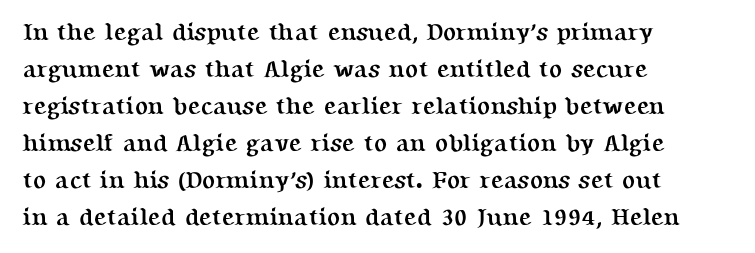
These lines sit exactly where default settings would place them. Descenders are the only things crossing below the line. As a designer I'd log this as weight 700, bold. Where is the straight margin? On the left. The axis of the letterforms is exactly vertical. No extra tracking has been applied to these lines.
